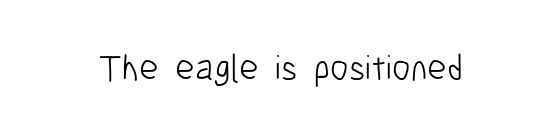
Nobody touched the tracking dial on this one. Tall strokes in this sample are plumb rather than angled. Each letter's strokes conclude bluntly, with no projecting serifs. Varying glyph widths throughout — classic text-font behaviour.
